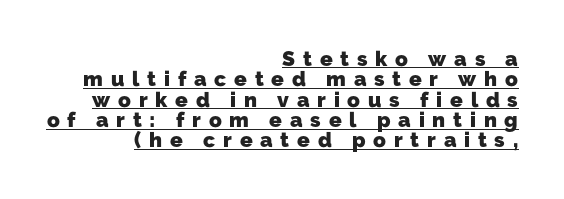
The image shows 21 px bold type; set right-aligned, tight line spacing (0.97x), unusually wide letter spacing (+0.37 em), underlined.
